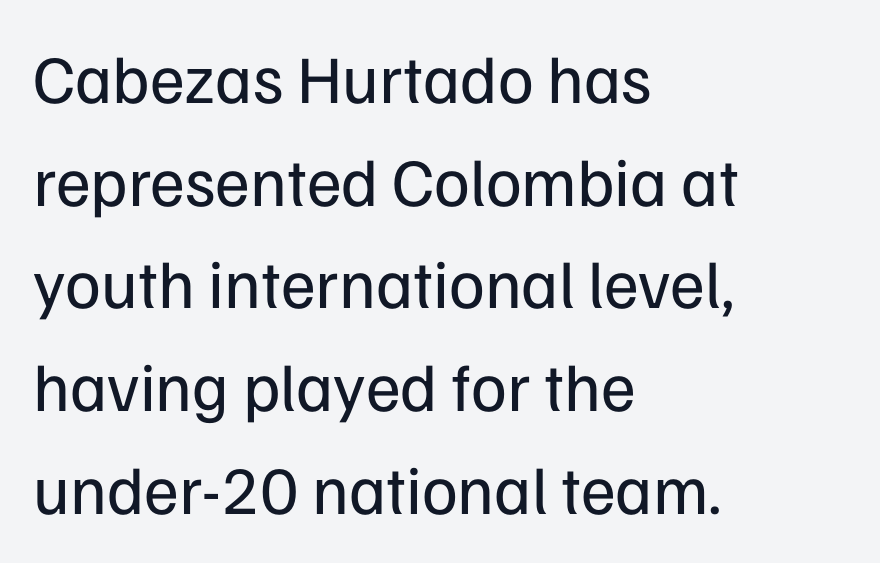
{"serif": "no", "italic": "no", "bold": "no", "weight": "regular", "width": "normal", "stroke_contrast": "low", "x_height": "medium", "monospaced": "no", "underline": "no", "align": "left", "line_spacing": "normal", "line_spacing_ratio": 1.51, "letter_spacing": "normal", "letter_spacing_em": 0.0, "glyph_px": 68}
